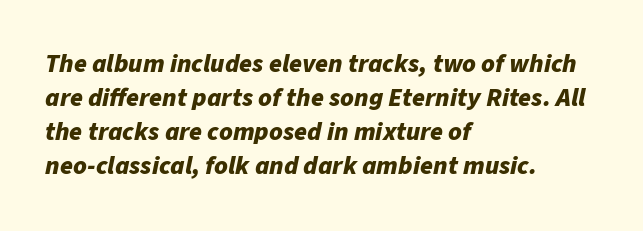
The image shows 26 px bold type, italic (leaning right); set left-aligned, normal line spacing (1.31x), normal letter spacing, not underlined.
